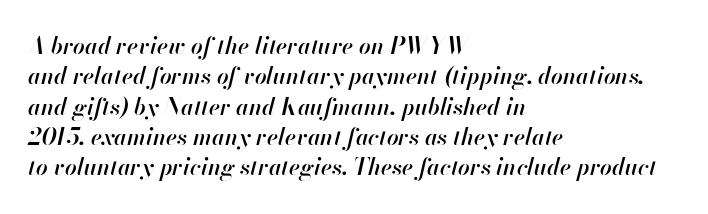
The image shows 23 px text type, italic (leaning right); set left-aligned, normal line spacing (1.32x), normal letter spacing, not underlined.
